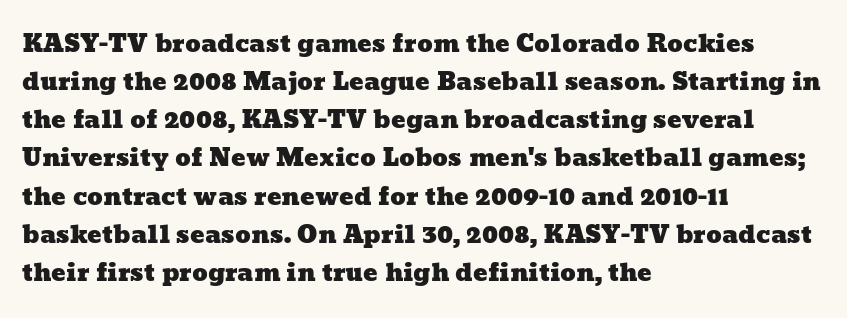
Q: Is the text underlined? A: No.
Q: How is the paragraph aligned? A: Left-aligned.
Q: Is the spacing between letters normal or unusually wide? A: Normal.
Q: Is the spacing between lines tight, normal or loose? A: Normal.
